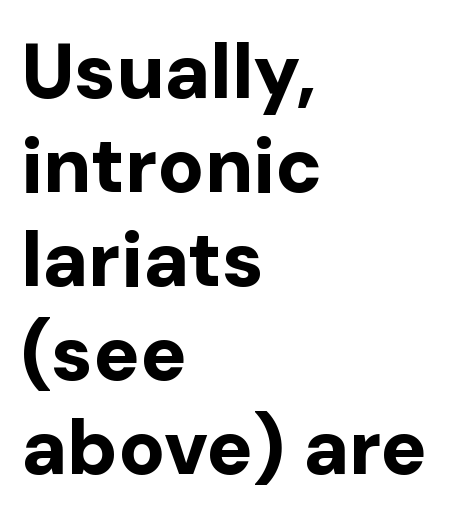
The image shows 77 px bold sans-serif type, upright; set left-aligned, line spacing 1.22x, normal letter spacing, not underlined; low stroke contrast and a medium x-height.
